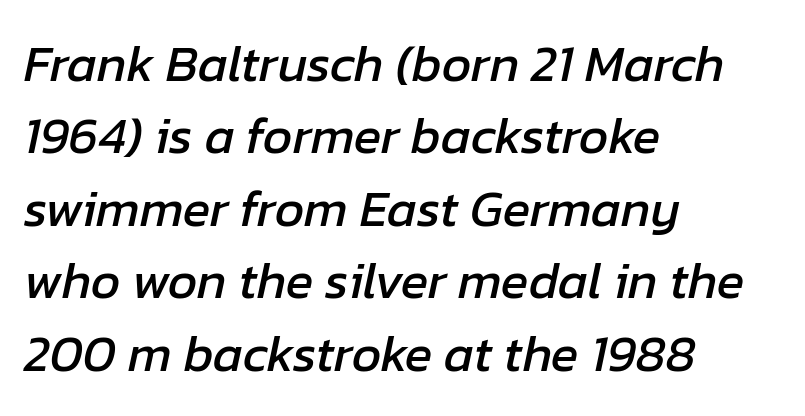
Between one letter and the next there's only the usual sliver of space. A student would call this left alignment; a typographer would say flush left, rag right. Would a proofreader flag this as italicized? Yes. How would I describe the line gaps? Plain and ordinary. Note the varied advance widths — an 'i' is clearly narrower than an 'm'. The foot of each line stays bare and open.
